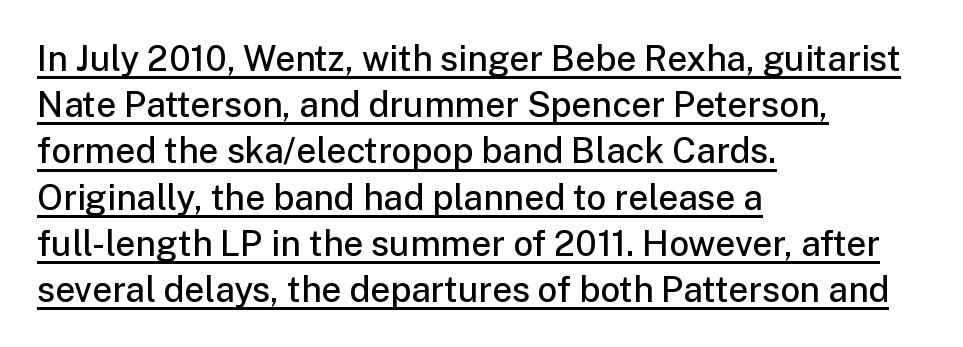
The image shows 35 px semibold sans-serif type, upright; set left-aligned, normal line spacing (1.32x), normal letter spacing, underlined; low stroke contrast and a medium x-height.
